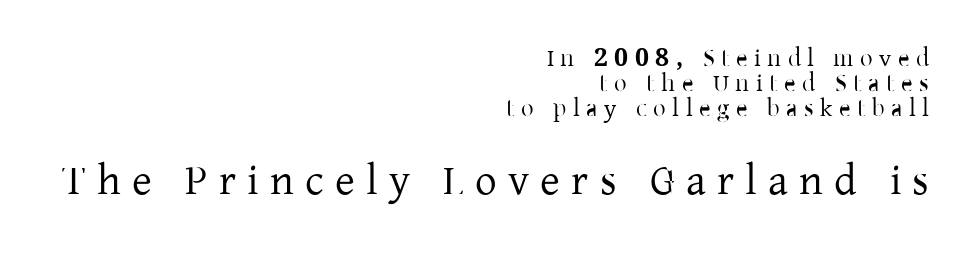
The image shows 43 px serif type, upright; set right-aligned, tight line spacing (1.01x), unusually wide letter spacing (+0.26 em), not underlined; the second (bottom) block is 1.72x larger; low stroke contrast and a medium x-height.
